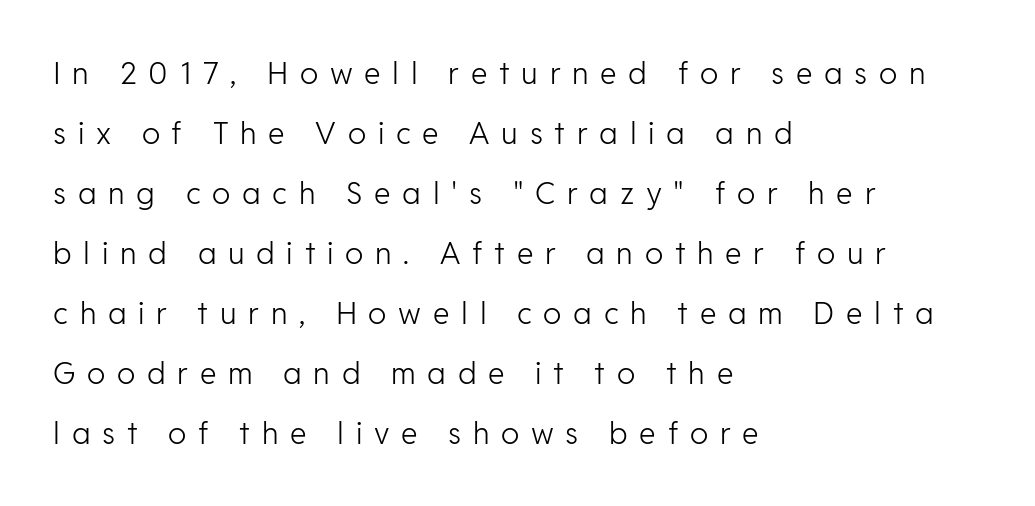
Q: Is the text bold? A: No.
Q: Is the text italic (slanted)? A: No, it is upright.
Q: Is the typeface a serif or a sans-serif typeface? A: Sans-serif.
Q: Is the text underlined? A: No.
Q: How is the paragraph aligned? A: Left-aligned.
Q: Is the spacing between letters normal or unusually wide? A: Unusually wide.
Q: Is the spacing between lines tight, normal or loose? A: Loose.
Q: Width (condensed, normal, or wide)? A: Normal.
Q: Stroke contrast? A: Low.
Q: x-height? A: Medium.
Q: Monospaced? A: No.
